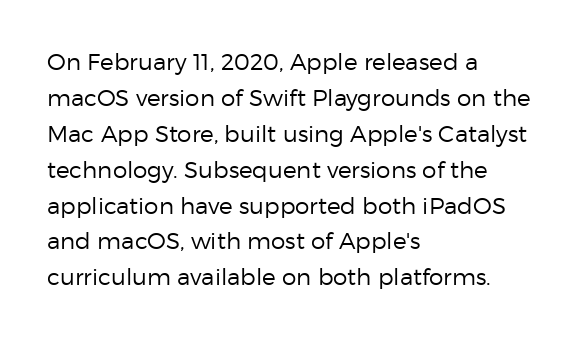
Q: Is the text bold? A: No.
Q: Is the text italic (slanted)? A: No, it is upright.
Q: Is the text underlined? A: No.
Q: How is the paragraph aligned? A: Left-aligned.
Q: Is the spacing between letters normal or unusually wide? A: Normal.
Q: Is the spacing between lines tight, normal or loose? A: Normal.
